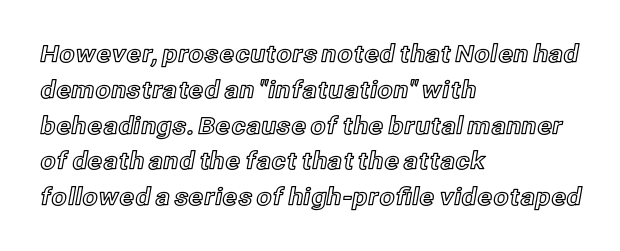
Summary of vertical rhythm: regular, with standard interline spacing. Is the block centered? No — it sits flush against the left margin. Nobody drew a line under any word here.
